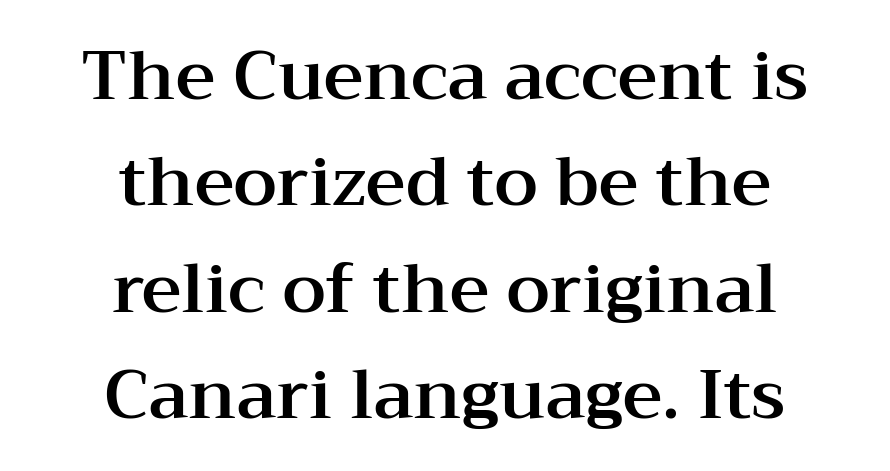
{"serif": "yes", "italic": "no", "width": "wide", "stroke_contrast": "medium", "x_height": "medium", "monospaced": "no", "underline": "no", "align": "center", "line_spacing": "normal", "line_spacing_ratio": 1.54, "letter_spacing": "normal", "letter_spacing_em": 0.0, "glyph_px": 69}
